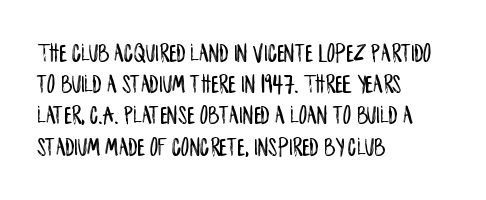
{"italic": "no", "underline": "no", "align": "left", "line_spacing_ratio": 1.2, "letter_spacing": "normal", "letter_spacing_em": 0.0, "glyph_px": 26}
